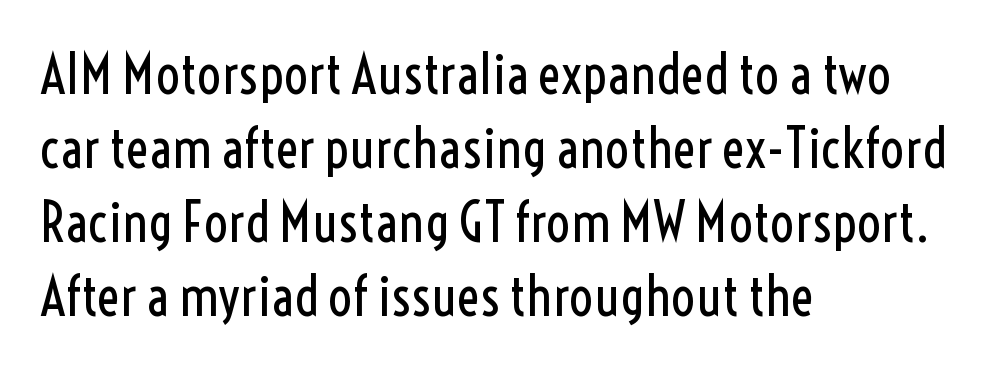
Q: Is the text bold? A: No.
Q: Is the text italic (slanted)? A: No, it is upright.
Q: Is the typeface a serif or a sans-serif typeface? A: Sans-serif.
Q: Is the text underlined? A: No.
Q: How is the paragraph aligned? A: Left-aligned.
Q: Is the spacing between letters normal or unusually wide? A: Normal.
Q: Is the spacing between lines tight, normal or loose? A: Normal.
Q: Width (condensed, normal, or wide)? A: Condensed.
Q: x-height? A: Medium.
Q: Monospaced? A: No.
